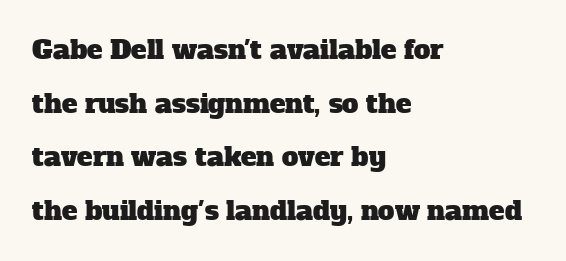
Caption: multi-line text, flush left, ragged right. Baseline-to-baseline distance is far greater than the letter height. Descender tails drop into unmarked territory. The letters sit at their default tracking, neither squeezed nor spread.
